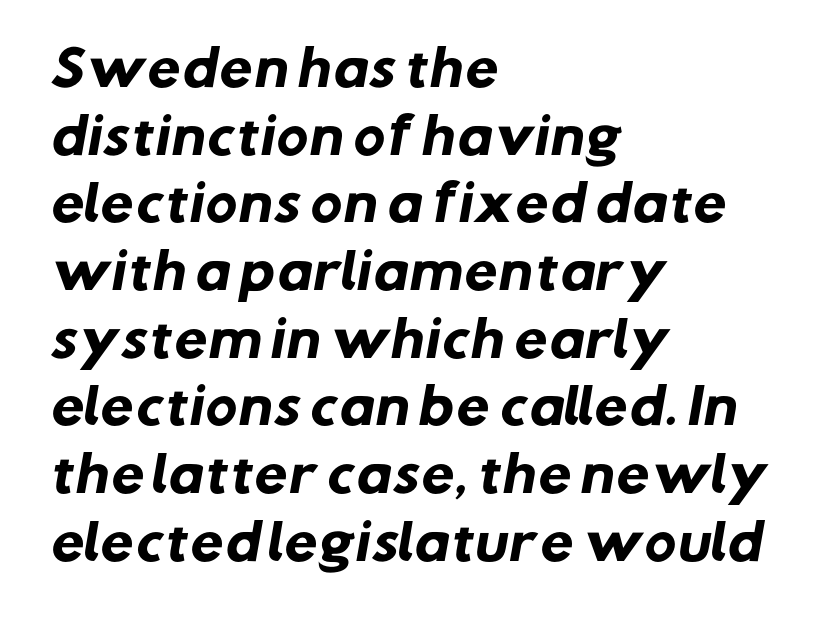
The image shows 48 px heavy sans-serif type; set left-aligned, normal line spacing (1.41x), normal letter spacing, not underlined; low stroke contrast and a medium x-height.
